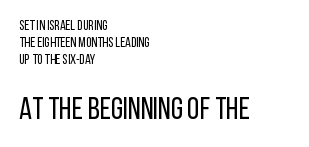
Does the type have serifs? No, each stem ends abruptly. Honestly, there is no underline to notice here at all. Stems and bowls with no extra thickness — not bold. Type size steps up from the first block to the second. Style check: upright.
